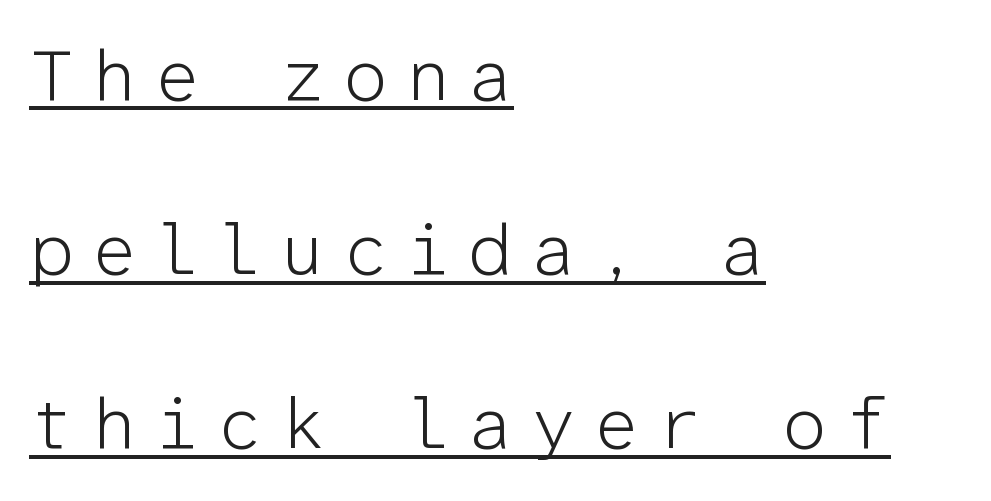
{"serif": "no", "italic": "no", "bold": "no", "weight": "light", "width": "normal", "stroke_contrast": "low", "x_height": "medium", "monospaced": "yes", "underline": "yes", "align": "left", "line_spacing": "loose", "line_spacing_ratio": 2.42, "letter_spacing": "wide", "letter_spacing_em": 0.24, "glyph_px": 72}
